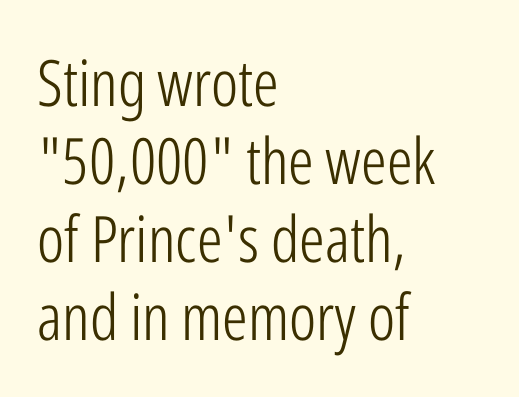
Q: Is the text bold? A: No.
Q: Is the text italic (slanted)? A: No, it is upright.
Q: Is the typeface a serif or a sans-serif typeface? A: Sans-serif.
Q: Is the text underlined? A: No.
Q: How is the paragraph aligned? A: Left-aligned.
Q: Is the spacing between letters normal or unusually wide? A: Normal.
Q: Width (condensed, normal, or wide)? A: Condensed.
Q: Stroke contrast? A: Low.
Q: x-height? A: Medium.
Q: Monospaced? A: No.
